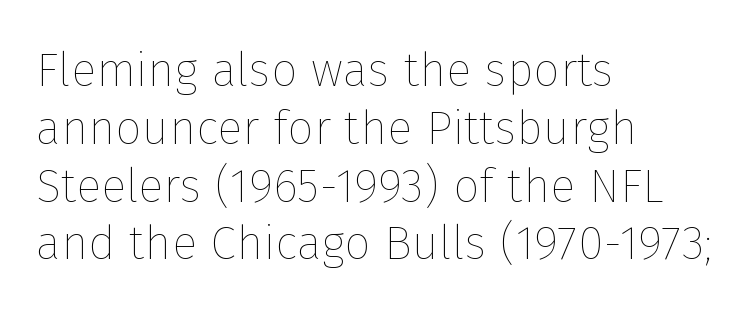
Only glyphs here, with clear space below each row. A classic flush-left, rag-right setting is used for this passage. How are the letters spaced? Ordinarily, with no added tracking. A typesetter would mark this as roman, not italic. Is the type heavy? It reads as light-to-regular instead. Is this a fixed-width face? No — the glyphs have proportional, varying widths.
